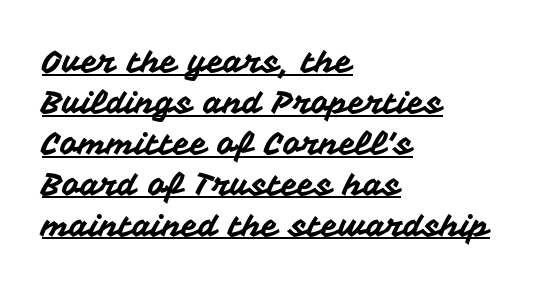
The image shows 31 px sans-serif type; set left-aligned, normal line spacing (1.32x), normal letter spacing, underlined; medium stroke contrast and a medium x-height.
